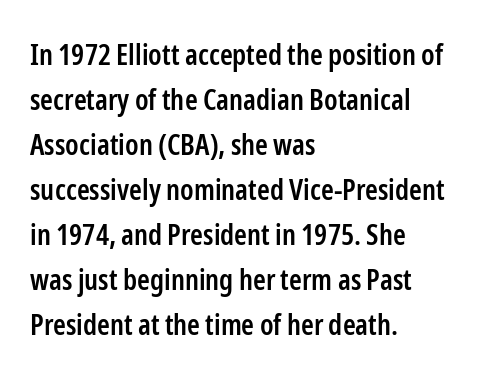
{"serif": "no", "italic": "no", "bold": "semi", "weight": "semibold", "width": "condensed", "stroke_contrast": "low", "x_height": "medium", "monospaced": "no", "underline": "no", "align": "left", "line_spacing": "normal", "line_spacing_ratio": 1.55, "letter_spacing": "normal", "letter_spacing_em": 0.0, "glyph_px": 29}
